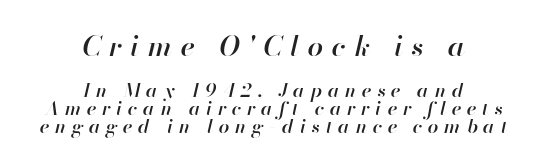
Underlining? Definitely not there. These lines are centered, leaving both edges ragged. This layout puts the oversized block above and the modest block below. Quick note: italic.
